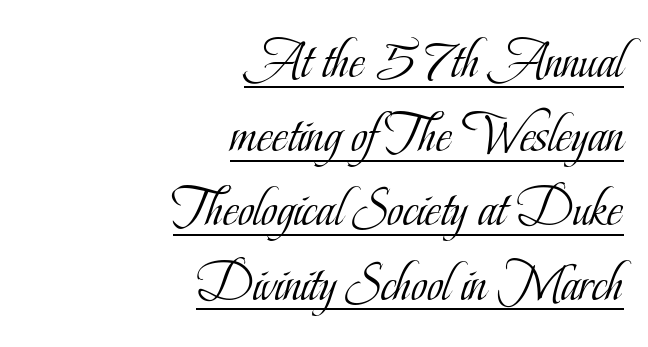
Q: Is the text bold? A: No.
Q: Is the text italic (slanted)? A: Yes.
Q: Is the typeface a serif or a sans-serif typeface? A: Serif.
Q: Is the text underlined? A: Yes.
Q: How is the paragraph aligned? A: Right-aligned.
Q: Is the spacing between letters normal or unusually wide? A: Normal.
Q: Is the spacing between lines tight, normal or loose? A: Normal.
Q: Width (condensed, normal, or wide)? A: Condensed.
Q: Stroke contrast? A: Low.
Q: x-height? A: Small.
Q: Monospaced? A: No.
